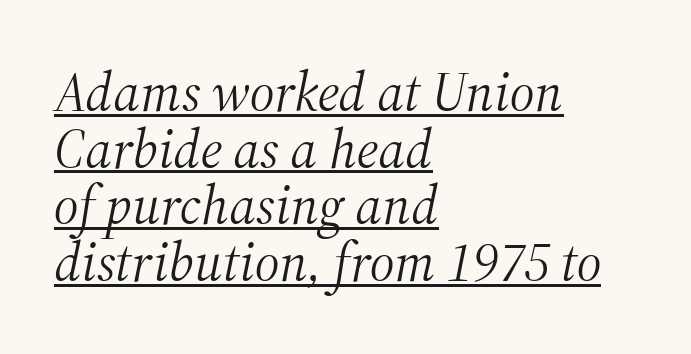
Q: Is the text bold? A: No.
Q: Is the text italic (slanted)? A: Yes, it leans right by about 12 degrees.
Q: Is the typeface a serif or a sans-serif typeface? A: Serif.
Q: Is the text underlined? A: Yes.
Q: How is the paragraph aligned? A: Left-aligned.
Q: Is the spacing between letters normal or unusually wide? A: Normal.
Q: Is the spacing between lines tight, normal or loose? A: Tight.
Q: Width (condensed, normal, or wide)? A: Normal.
Q: Stroke contrast? A: Medium.
Q: x-height? A: Medium.
Q: Monospaced? A: No.
